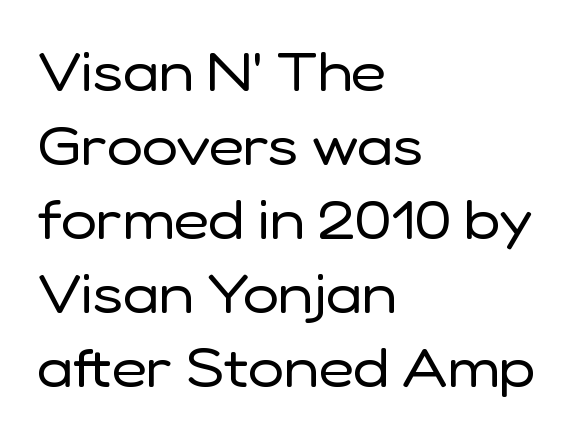
Grotesque or geometric, the face here clearly has no serifs. Vertically, the passage feels balanced, rows spaced as you'd expect. The lettering stays uniformly vertical, giving the passage a roman look. A typesetter would call this proportional, since set widths differ per character. Short note: letters normally spaced.
